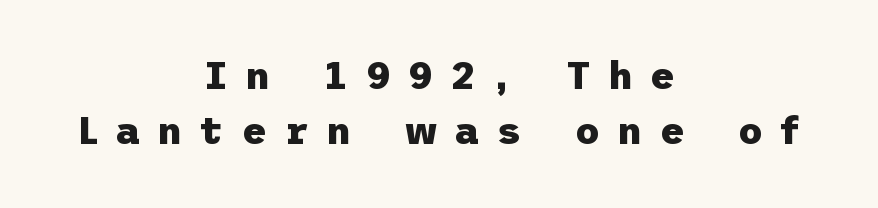
Each line is balanced around a shared central axis. The lettering holds an erect, upright posture throughout. This sample uses expanded letter spacing, leaving extra air between glyphs. Is there much room between lines? A standard amount, neither cramped nor airy. Type style note: lacks serifs.
